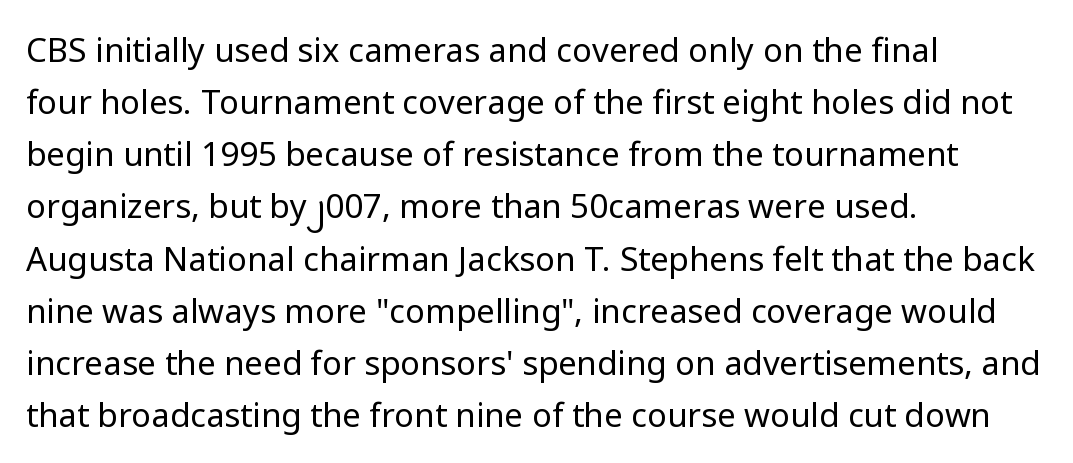
Q: Is the text bold? A: No.
Q: Is the text italic (slanted)? A: No, it is upright.
Q: Is the typeface a serif or a sans-serif typeface? A: Sans-serif.
Q: Is the text underlined? A: No.
Q: How is the paragraph aligned? A: Left-aligned.
Q: Is the spacing between letters normal or unusually wide? A: Normal.
Q: Is the spacing between lines tight, normal or loose? A: Normal.
Q: Width (condensed, normal, or wide)? A: Normal.
Q: Stroke contrast? A: Low.
Q: x-height? A: Medium.
Q: Monospaced? A: No.
